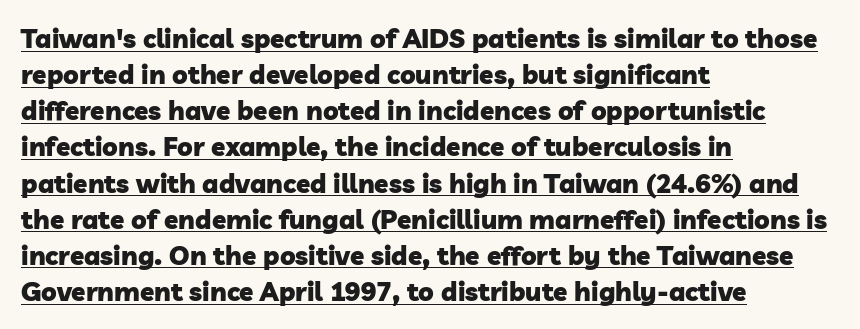
The image shows 26 px bold type; set left-aligned, normal line spacing (1.39x), normal letter spacing, underlined.
